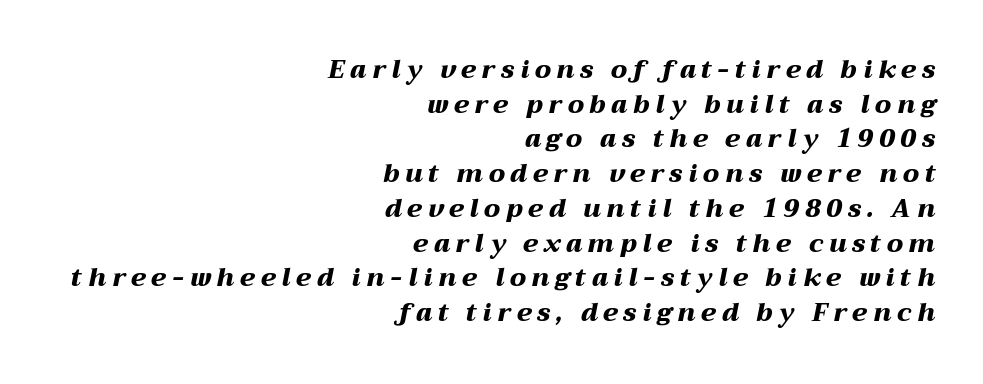
Q: Is the text bold? A: Yes.
Q: Is the text italic (slanted)? A: Yes, it leans right by about 12 degrees.
Q: Is the text underlined? A: No.
Q: How is the paragraph aligned? A: Right-aligned.
Q: Is the spacing between letters normal or unusually wide? A: Unusually wide.
Q: Is the spacing between lines tight, normal or loose? A: Normal.
